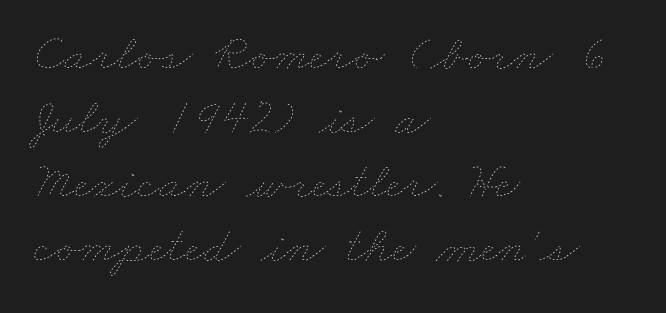
The image shows 52 px thin, wide type; set left-aligned, line spacing 1.23x, normal letter spacing, not underlined; low stroke contrast and a small x-height.
